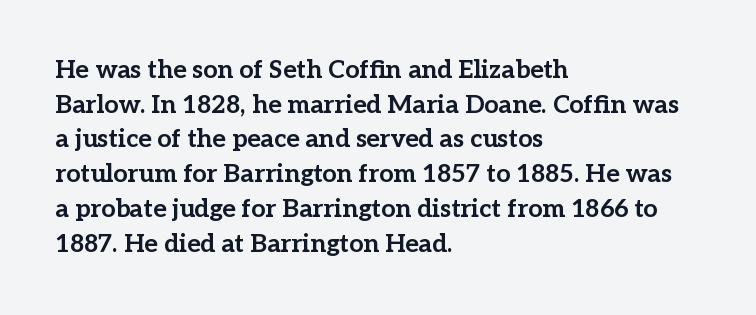
The type sits square on the baseline with zero lean. Summary of weight: heavy, a full bold. Rule under the text: the space is simply empty. Is the letter spacing exaggerated? No — it looks like the ordinary default.
